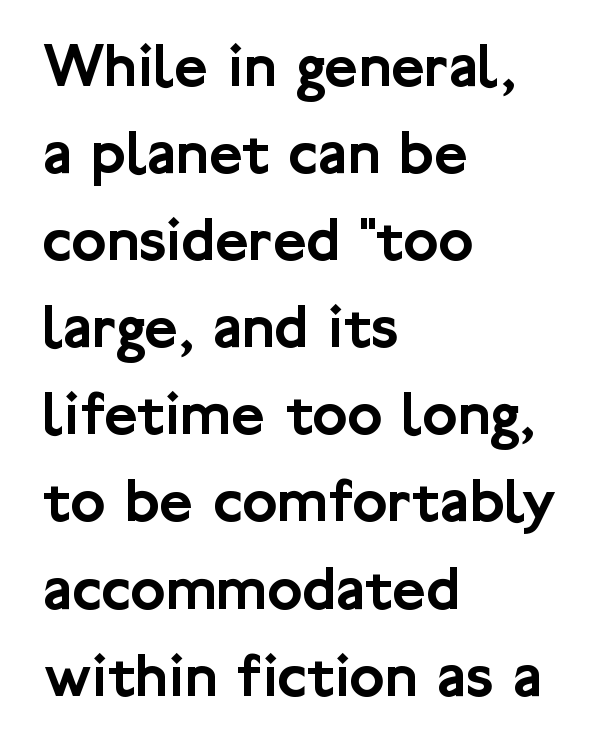
{"serif": "no", "italic": "no", "width": "normal", "stroke_contrast": "low", "x_height": "medium", "monospaced": "no", "underline": "no", "align": "left", "line_spacing": "normal", "line_spacing_ratio": 1.34, "letter_spacing": "normal", "letter_spacing_em": 0.0, "glyph_px": 65}
